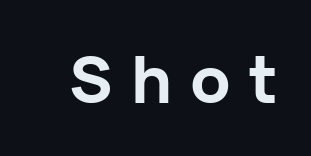
{"serif": "no", "italic": "no", "bold": "yes", "weight": "bold", "width": "normal", "stroke_contrast": "low", "x_height": "medium", "monospaced": "no", "underline": "no", "letter_spacing": "wide", "letter_spacing_em": 0.28, "glyph_px": 65}
